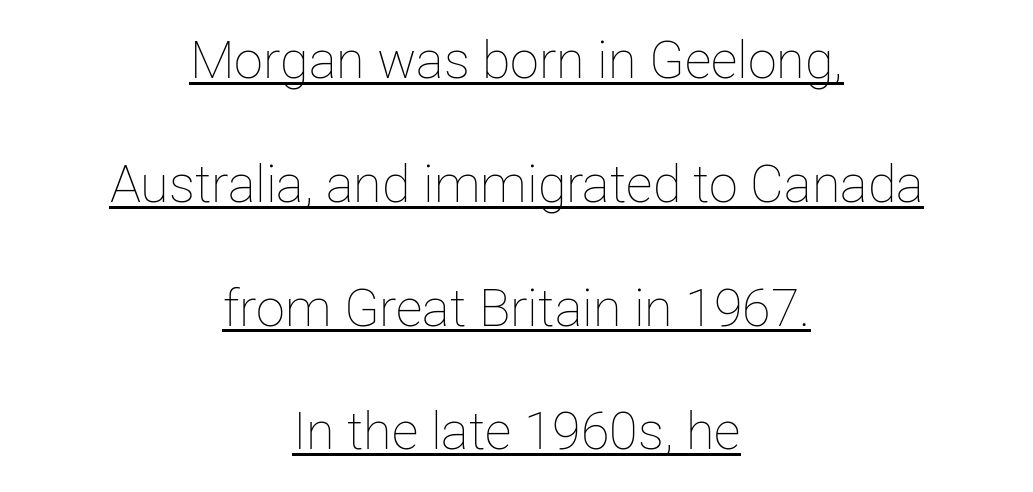
The image shows 52 px thin type, upright; set centered, loose line spacing (2.38x), normal letter spacing, underlined; low stroke contrast and a medium x-height.
